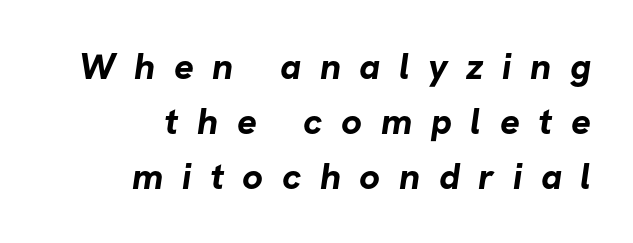
Pretty heavy lettering here — definitely bold. Type without underlining. Evenly set lines give the paragraph a standard silhouette. What kind of face is this? One without serifs — a sans. Spacing verdict: proportional, widths tailored to each character.
